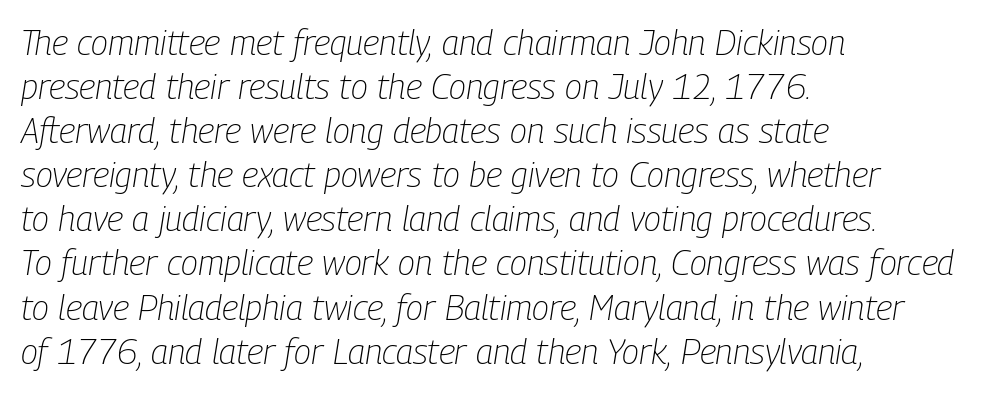
{"italic": "yes", "lean": "right", "slant_degrees": 9, "bold": "no", "weight": "light", "width": "condensed", "stroke_contrast": "low", "x_height": "medium", "monospaced": "no", "underline": "no", "align": "left", "line_spacing": "normal", "line_spacing_ratio": 1.26, "letter_spacing": "normal", "letter_spacing_em": 0.0, "glyph_px": 35}
